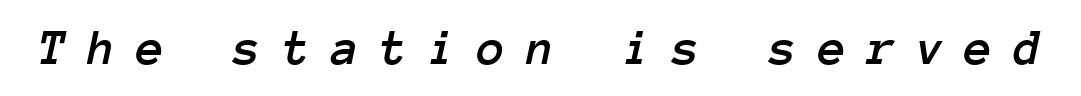
The specimen omits any rule beneath the text block's lines. The face used here is monospaced, like something from a code editor. Emphasis-style slanted type is in use. Tracking here is generous; glyphs stand well apart from one another.
